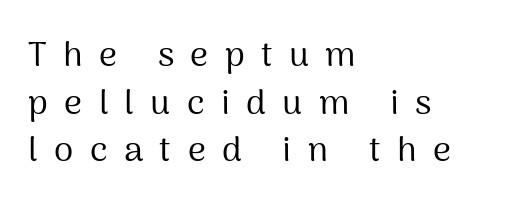
Vertical spacing — default. Words appear elongated and porous because spacing is wide. Posture: straight, roman, zero tilt. Type without underlining. Notice how the passage keeps a crisp vertical edge on the left only.
